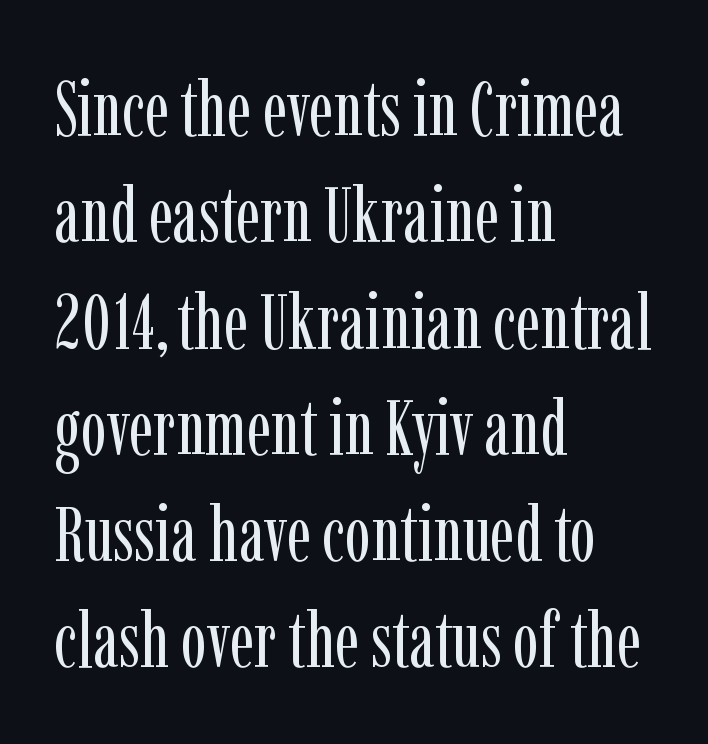
The image shows 77 px regular-weight, condensed serif type, upright; set left-aligned, normal line spacing (1.38x), normal letter spacing, not underlined; low stroke contrast and a medium x-height.
